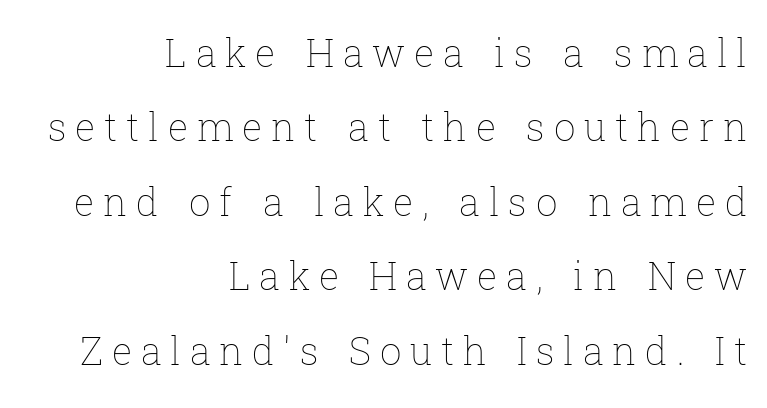
{"italic": "no", "bold": "no", "weight": "thin", "width": "normal", "stroke_contrast": "low", "x_height": "medium", "monospaced": "no", "underline": "no", "align": "right", "line_spacing": "loose", "line_spacing_ratio": 1.96, "letter_spacing": "wide", "letter_spacing_em": 0.23, "glyph_px": 38}
